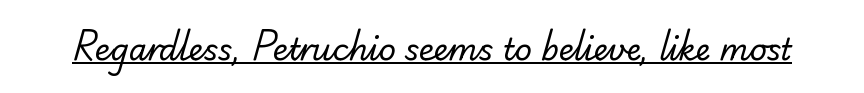
{"serif": "no", "bold": "no", "weight": "regular", "width": "normal", "stroke_contrast": "low", "x_height": "small", "monospaced": "no", "underline": "yes", "letter_spacing": "normal", "letter_spacing_em": 0.0, "glyph_px": 30}
